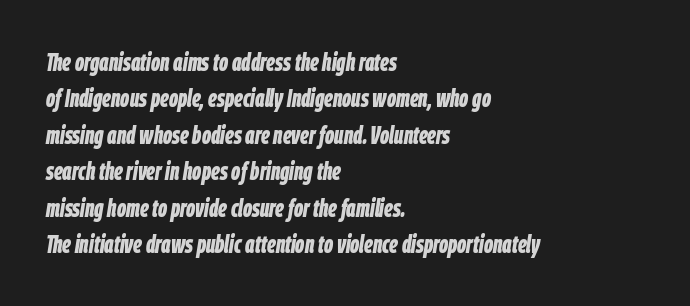
This rendering features lettering with no underline. All the whitespace from short lines collects on the right. What's the leading like? Ordinary, nothing unusual. Strokes here are thick enough to call this a true bold.
